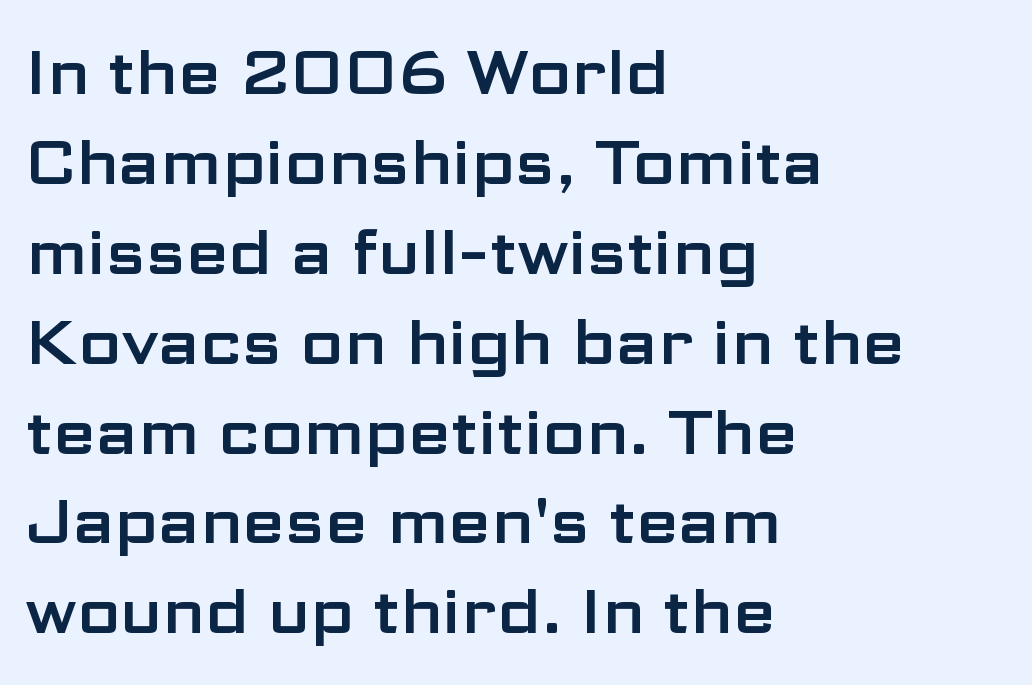
{"serif": "no", "italic": "no", "width": "wide", "stroke_contrast": "low", "x_height": "medium", "monospaced": "no", "underline": "no", "align": "left", "line_spacing": "normal", "line_spacing_ratio": 1.45, "letter_spacing": "normal", "letter_spacing_em": 0.0, "glyph_px": 62}
